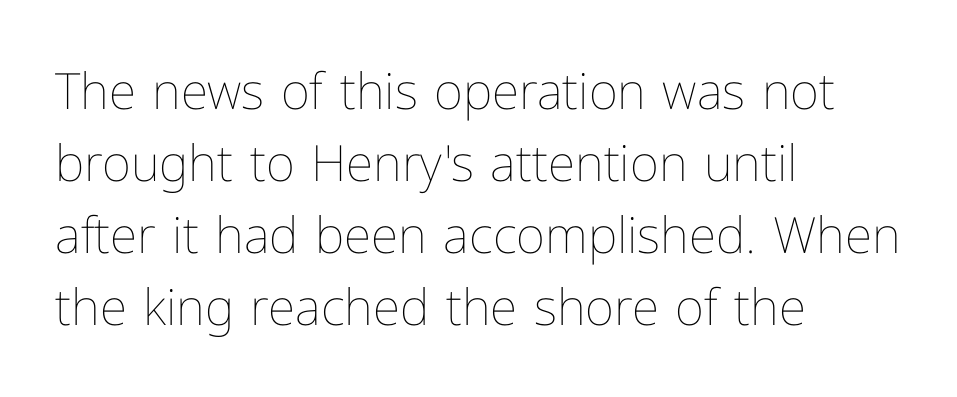
{"italic": "no", "bold": "no", "weight": "thin", "width": "normal", "stroke_contrast": "low", "x_height": "medium", "monospaced": "no", "underline": "no", "align": "left", "line_spacing": "normal", "line_spacing_ratio": 1.44, "letter_spacing": "normal", "letter_spacing_em": 0.0, "glyph_px": 50}
